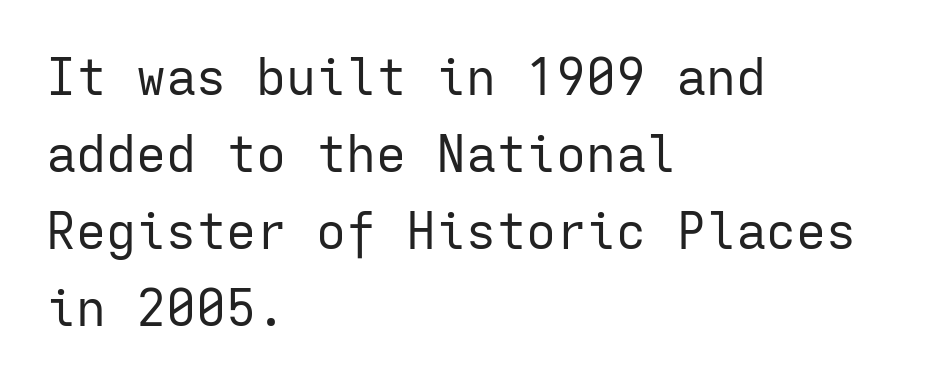
{"serif": "no", "italic": "no", "bold": "no", "weight": "regular", "width": "normal", "stroke_contrast": "low", "x_height": "medium", "monospaced": "yes", "underline": "no", "align": "left", "line_spacing": "normal", "line_spacing_ratio": 1.54, "letter_spacing": "normal", "letter_spacing_em": 0.0, "glyph_px": 50}
